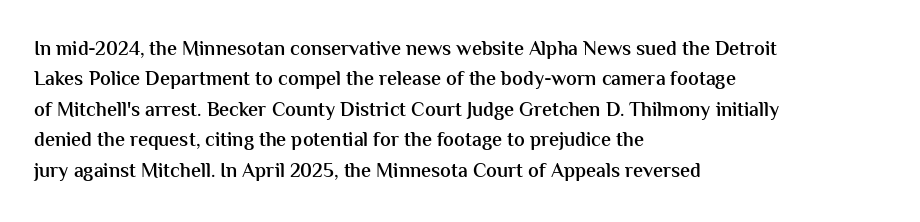
The image shows 20 px text type, upright; set left-aligned, normal line spacing (1.52x), normal letter spacing, not underlined.
